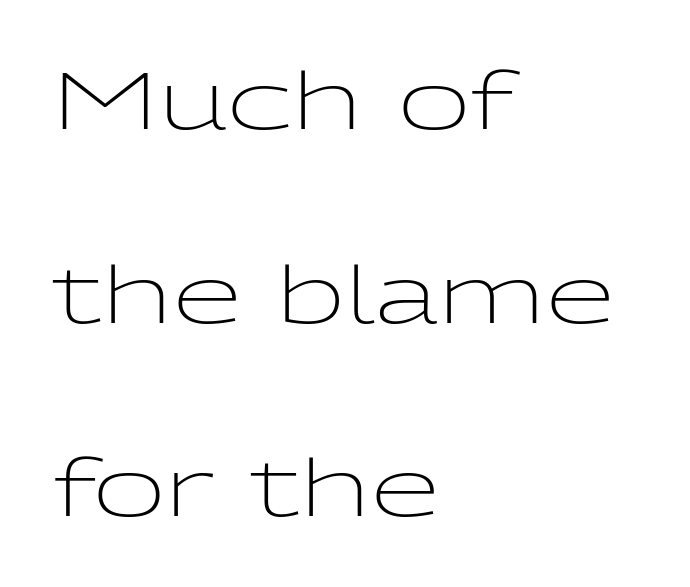
The image shows 79 px light, wide sans-serif type, upright; set left-aligned, loose line spacing (2.45x), normal letter spacing, not underlined; low stroke contrast and a medium x-height.
